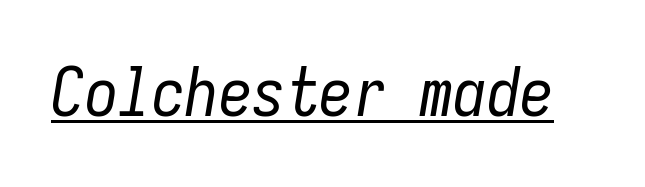
{"italic": "yes", "lean": "right", "slant_degrees": 9, "bold": "no", "weight": "regular", "width": "condensed", "stroke_contrast": "low", "x_height": "medium", "monospaced": "yes", "underline": "yes", "letter_spacing": "normal", "letter_spacing_em": 0.0, "glyph_px": 67}
